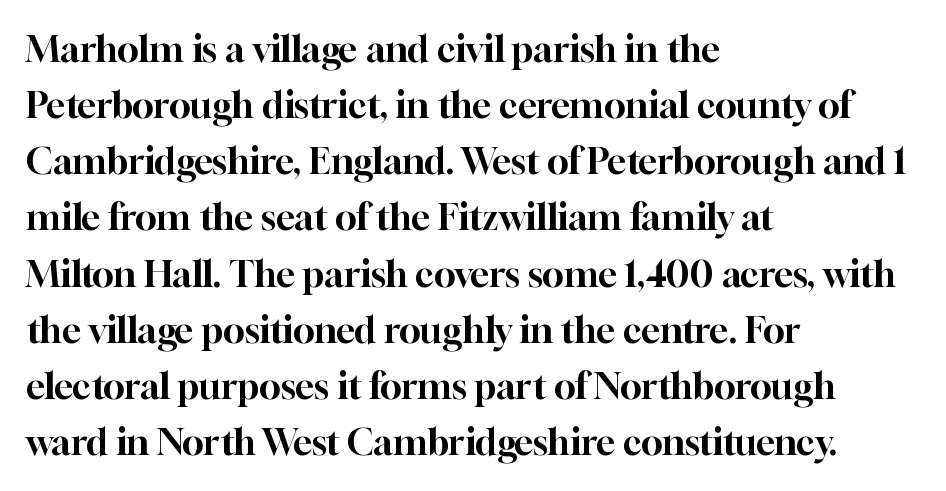
The image shows 36 px serif type, upright; set left-aligned, normal line spacing (1.56x), normal letter spacing, not underlined; high stroke contrast and a medium x-height.
